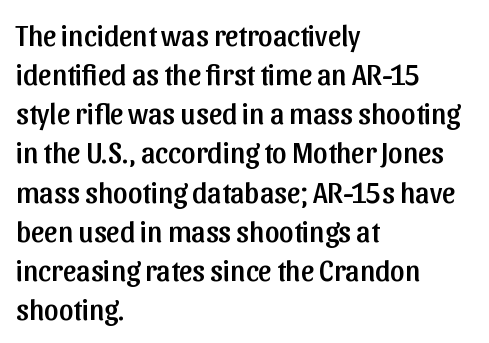
{"serif": "no", "italic": "no", "width": "normal", "stroke_contrast": "low", "x_height": "medium", "monospaced": "no", "underline": "no", "align": "left", "line_spacing": "normal", "line_spacing_ratio": 1.35, "letter_spacing": "normal", "letter_spacing_em": 0.0, "glyph_px": 29}
